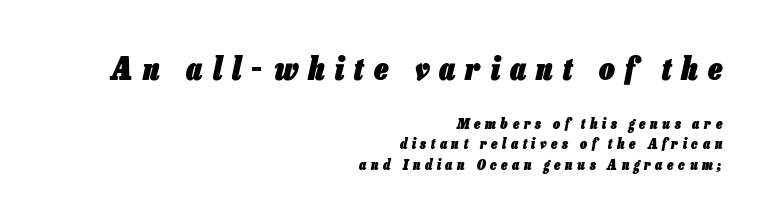
Block one is the big one; block two sits smaller underneath. The rendering uses a bold face; every stroke is thick and dark. Every row of glyphs terminates at an identical x-position on the right. These lines have a slow, spaced-out rhythm from letter to letter.
